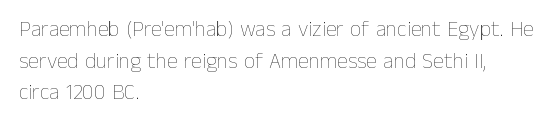
Q: Is the text bold? A: No.
Q: Is the text italic (slanted)? A: No, it is upright.
Q: Is the text underlined? A: No.
Q: How is the paragraph aligned? A: Left-aligned.
Q: Is the spacing between letters normal or unusually wide? A: Normal.
Q: Is the spacing between lines tight, normal or loose? A: Normal.
